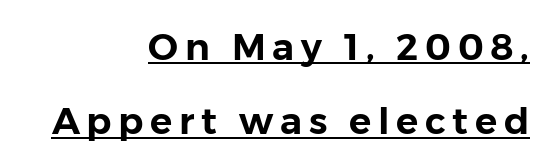
{"serif": "no", "italic": "no", "width": "normal", "stroke_contrast": "low", "x_height": "medium", "monospaced": "no", "underline": "yes", "align": "right", "line_spacing": "loose", "line_spacing_ratio": 2.01, "glyph_px": 37}
